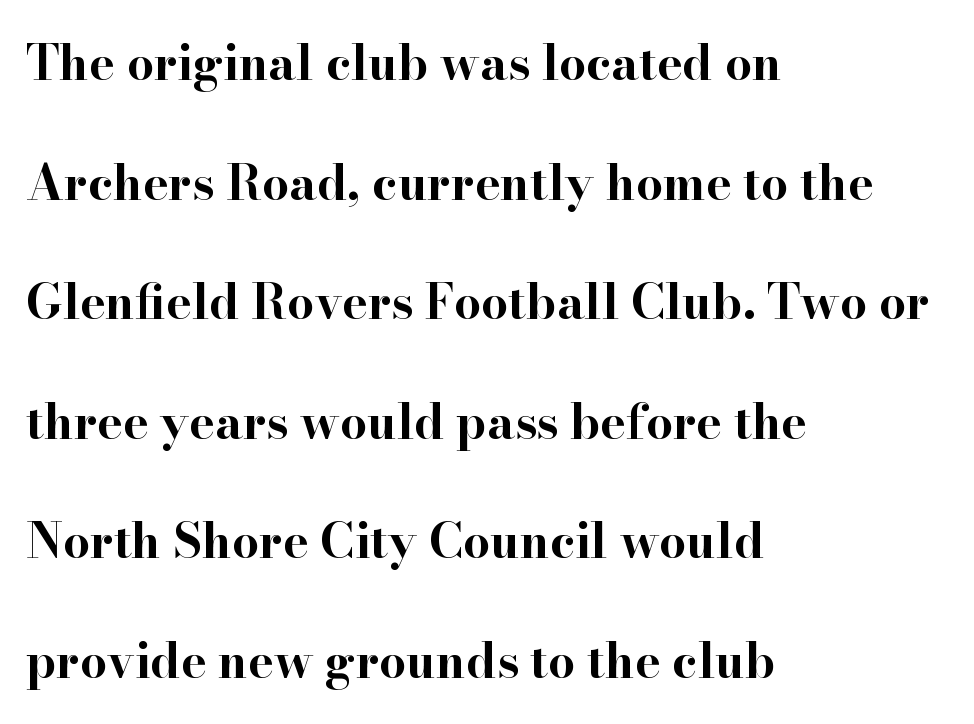
This is roman type, the default non-slanted kind. This sample is left-justified, so line endings fall wherever the words run out. The typeface chosen for these lines features serifs. Descenders are the only things crossing below the line. This sample has the flowing, uneven cadence of proportional lettering.
